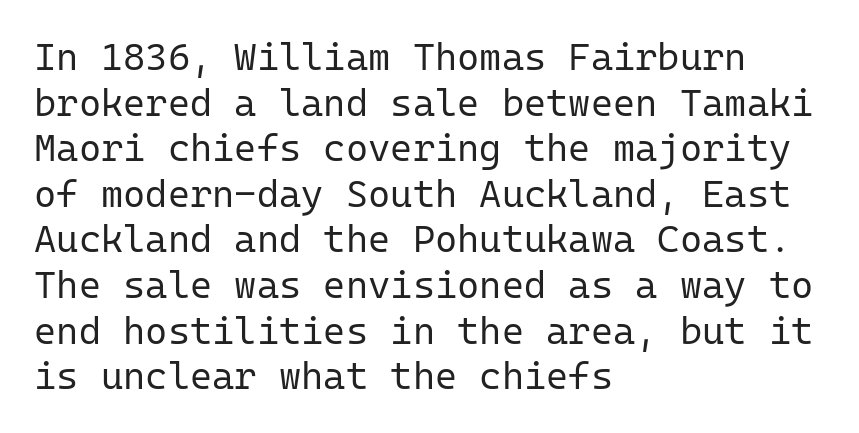
The image shows 38 px regular-weight sans-serif type, upright, monospaced; set left-aligned, line spacing 1.2x, normal letter spacing, not underlined; low stroke contrast and a medium x-height.
